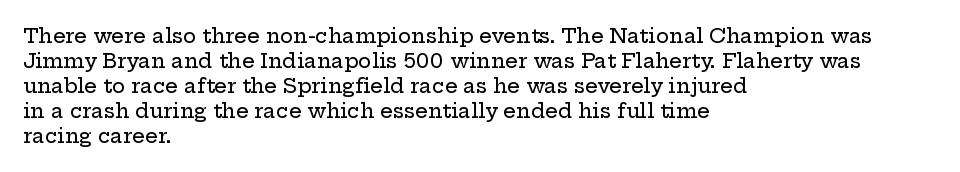
{"italic": "no", "underline": "no", "align": "left", "line_spacing": "normal", "line_spacing_ratio": 1.25, "letter_spacing": "normal", "letter_spacing_em": 0.0, "glyph_px": 20}
